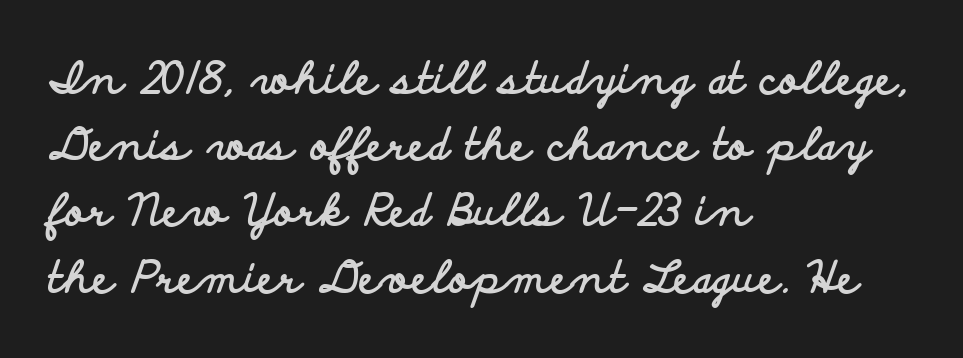
Typesetter's note: full bold, strokes at maximum text heaviness. Evenly set lines give the paragraph a standard silhouette. This sample has the flowing, uneven cadence of proportional lettering. You can tell from the bare stems that sans-serif type was used. Does extra space separate the letters? No, they use regular spacing.
